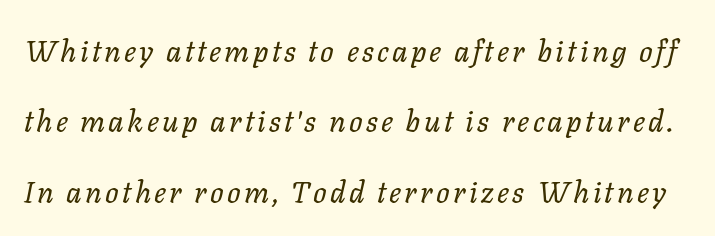
{"italic": "yes", "lean": "right", "slant_degrees": 11, "bold": "no", "weight": "regular", "width": "normal", "stroke_contrast": "low", "x_height": "medium", "monospaced": "no", "underline": "no", "line_spacing": "loose", "line_spacing_ratio": 2.35, "glyph_px": 30}
